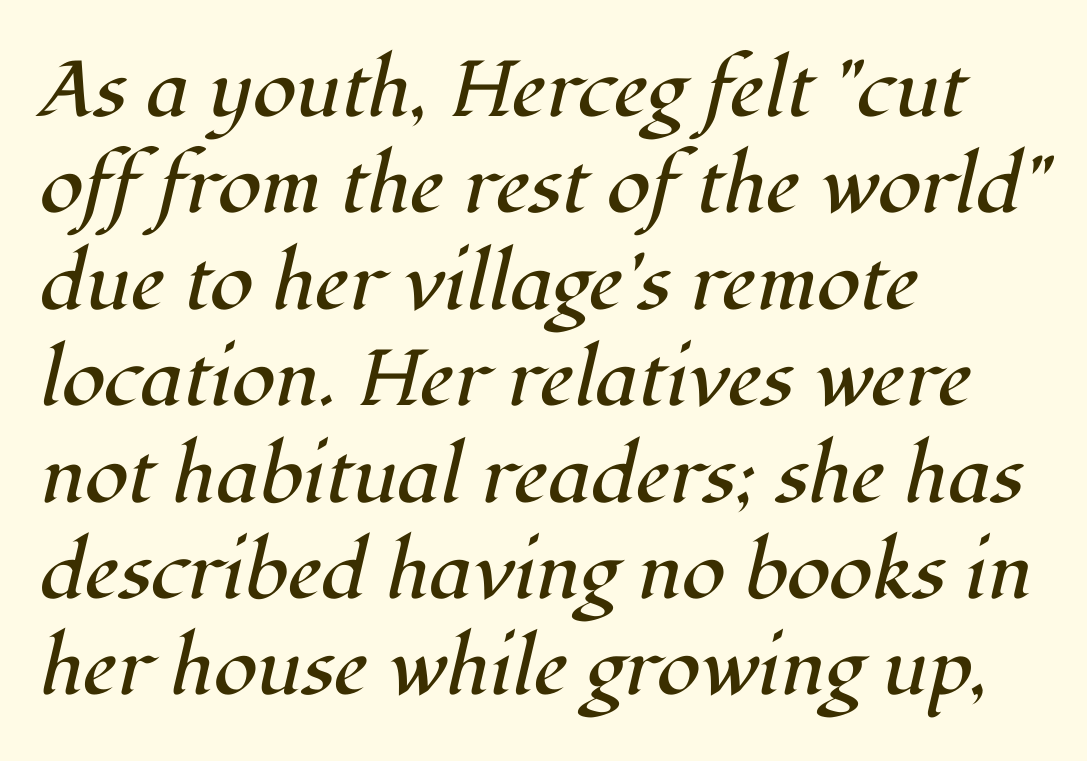
The image shows 79 px regular-weight serif type, italic (leaning right); set left-aligned, line spacing 1.22x, normal letter spacing, not underlined; high stroke contrast and a medium x-height.
